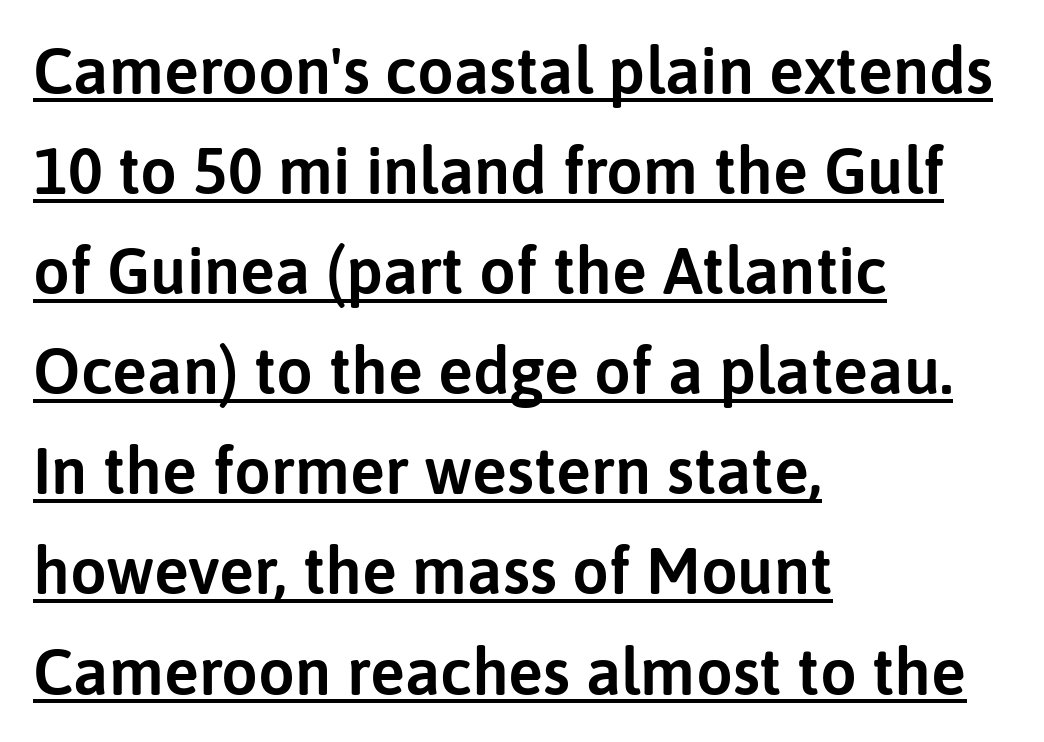
The designer left line spacing at the default. No extra tracking has been applied to these lines. Horizontally, the lines are justified to the leading edge only. Beneath each row of characters lies a ruled line.
